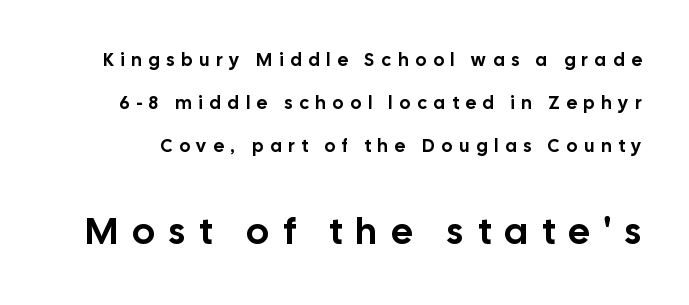
{"serif": "no", "italic": "no", "width": "normal", "stroke_contrast": "low", "x_height": "medium", "monospaced": "no", "underline": "no", "line_spacing": "loose", "line_spacing_ratio": 2.4, "letter_spacing": "wide", "letter_spacing_em": 0.39, "larger_block": "second", "size_ratio": 2.06, "glyph_px": 37}
